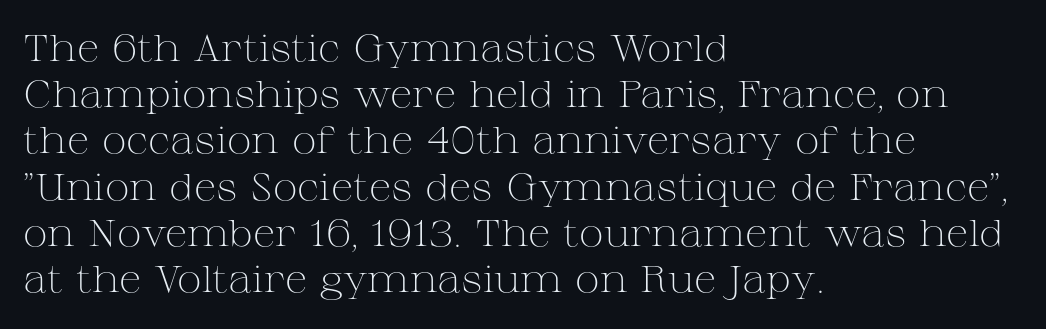
{"serif": "yes", "italic": "no", "bold": "no", "weight": "light", "width": "wide", "stroke_contrast": "medium", "x_height": "medium", "monospaced": "no", "underline": "no", "align": "left", "line_spacing": "normal", "line_spacing_ratio": 1.25, "letter_spacing": "normal", "letter_spacing_em": 0.0, "glyph_px": 37}
